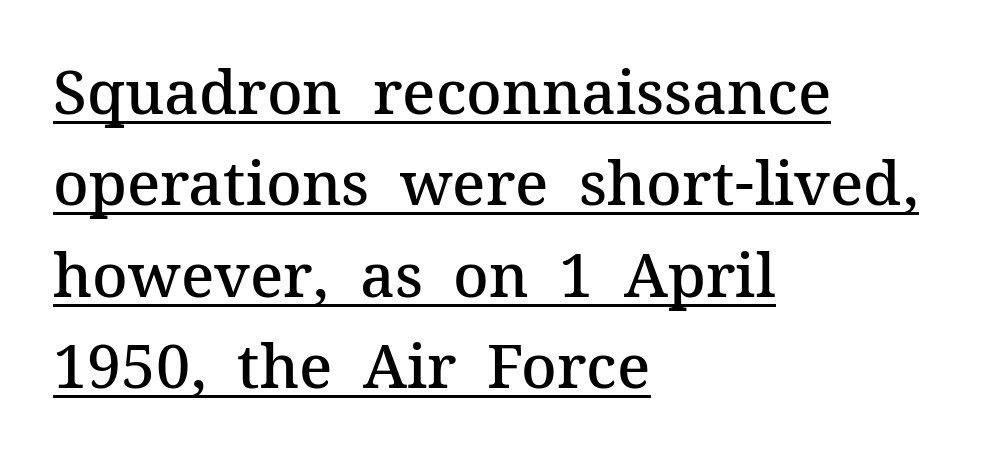
{"serif": "yes", "italic": "no", "bold": "semi", "weight": "semibold", "width": "normal", "stroke_contrast": "medium", "x_height": "medium", "monospaced": "no", "underline": "yes", "align": "left", "line_spacing": "normal", "line_spacing_ratio": 1.5, "letter_spacing": "normal", "letter_spacing_em": 0.0, "glyph_px": 61}
